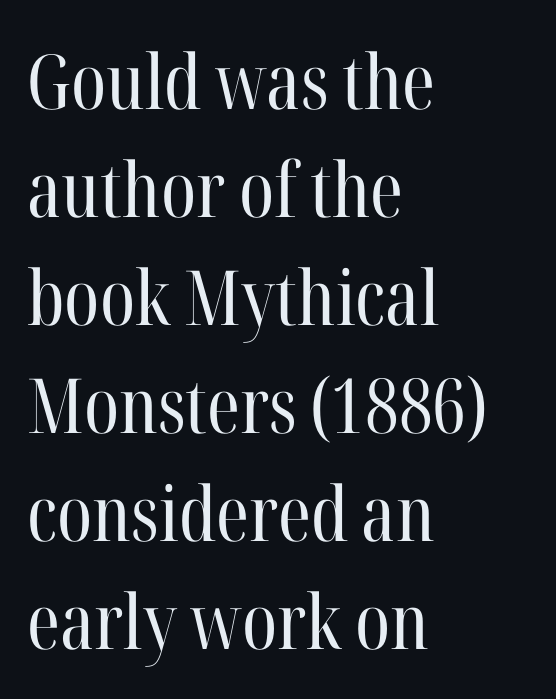
{"serif": "yes", "italic": "no", "bold": "no", "weight": "regular", "width": "condensed", "stroke_contrast": "high", "x_height": "medium", "monospaced": "no", "underline": "no", "align": "left", "line_spacing": "normal", "line_spacing_ratio": 1.42, "letter_spacing": "normal", "letter_spacing_em": 0.0, "glyph_px": 76}
